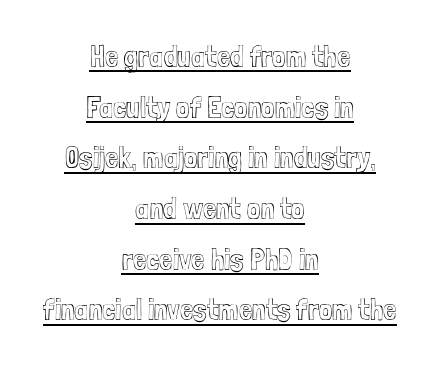
The rendering uses a moderate line-height, typical for paragraphs. Nothing unusual about the tracking: characters are spaced as the font intends. The rendered words wear a rule along their underside. Visually the block forms a symmetrical silhouette, jagged on both flanks. Think of a printed novel: that variable character pitch is what you see here. Quick note: not italic, upright.
